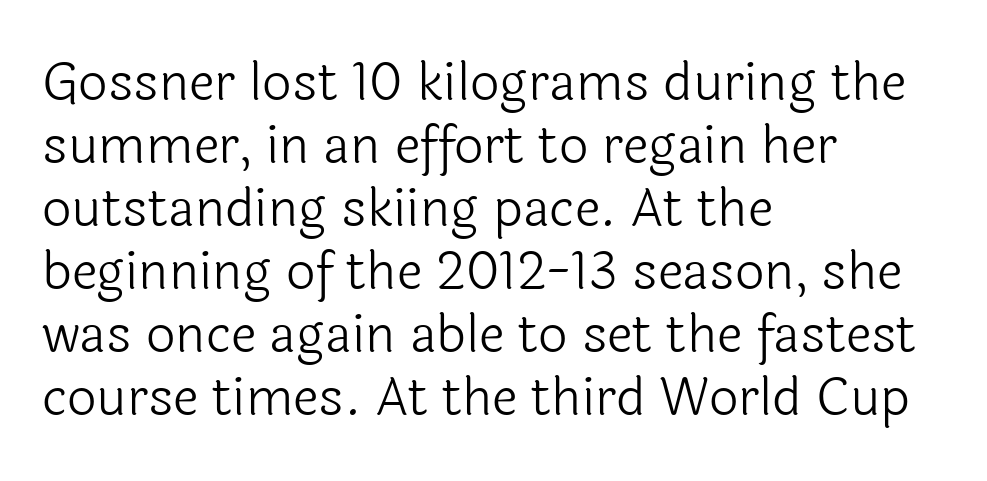
{"serif": "no", "italic": "no", "bold": "no", "weight": "light", "width": "normal", "x_height": "medium", "monospaced": "no", "underline": "no", "align": "left", "line_spacing_ratio": 1.21, "letter_spacing": "normal", "letter_spacing_em": 0.0, "glyph_px": 52}
